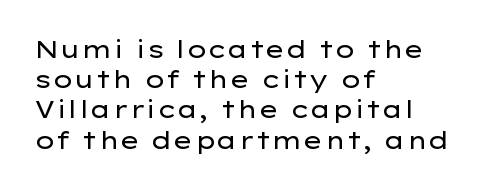
Q: Is the text bold? A: No.
Q: Is the text italic (slanted)? A: No, it is upright.
Q: Is the text underlined? A: No.
Q: How is the paragraph aligned? A: Left-aligned.
Q: Is the spacing between letters normal or unusually wide? A: Normal.
Q: Is the spacing between lines tight, normal or loose? A: Normal.
